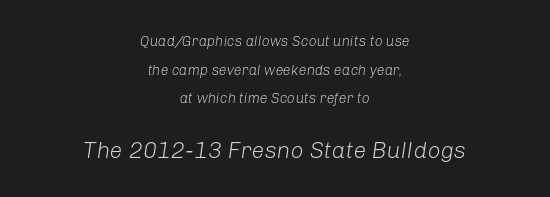
Q: Is the text bold? A: No.
Q: Is the text italic (slanted)? A: Yes, it leans right by about 8 degrees.
Q: Is the text underlined? A: No.
Q: How is the paragraph aligned? A: Centered.
Q: Is the spacing between letters normal or unusually wide? A: Normal.
Q: Is the spacing between lines tight, normal or loose? A: Loose.
Q: Which block of text is set in a larger size, the first (top) or the second (bottom)? A: The second (bottom) one.
